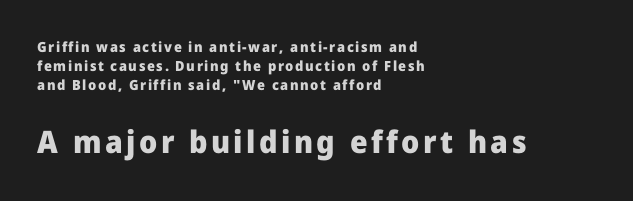
The image shows 31 px heavy sans-serif type, upright; set left-aligned, normal line spacing (1.37x), not underlined; the second (bottom) block is 2.21x larger; low stroke contrast and a medium x-height.
